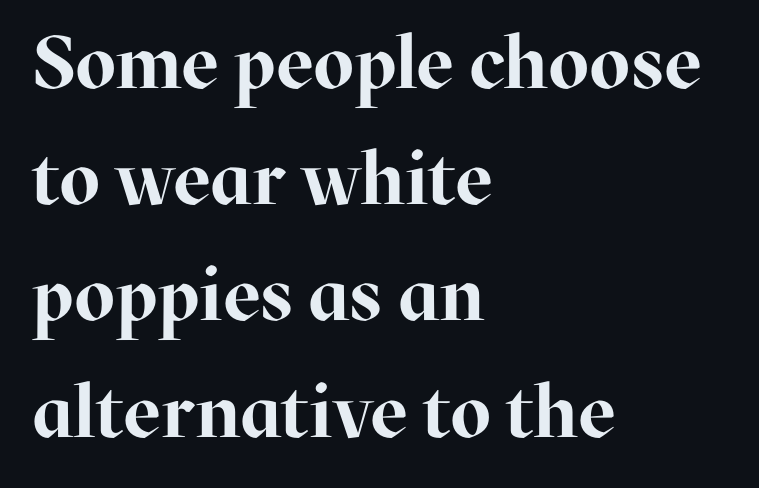
{"serif": "yes", "italic": "no", "bold": "yes", "weight": "bold", "width": "normal", "stroke_contrast": "high", "x_height": "medium", "monospaced": "no", "underline": "no", "align": "left", "line_spacing": "normal", "line_spacing_ratio": 1.57, "letter_spacing": "normal", "letter_spacing_em": 0.0, "glyph_px": 74}
